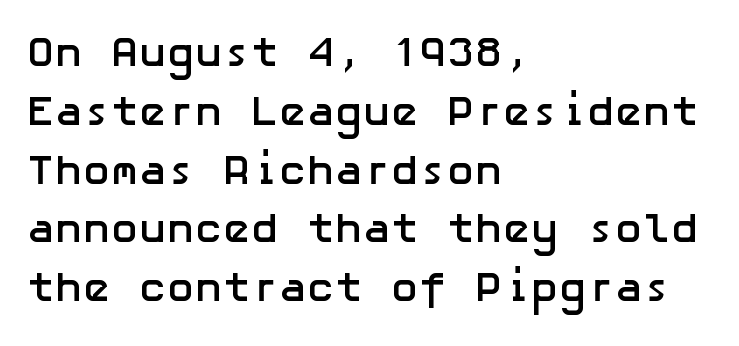
The image shows 42 px semibold sans-serif type, upright; set left-aligned, normal line spacing (1.4x), normal letter spacing, not underlined; low stroke contrast and a medium x-height.
